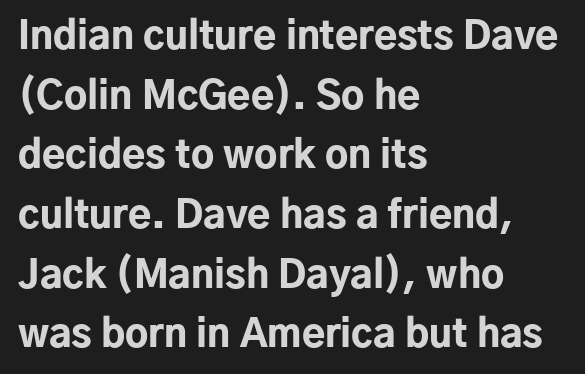
Q: Is the text bold? A: Yes.
Q: Is the text italic (slanted)? A: No, it is upright.
Q: Is the typeface a serif or a sans-serif typeface? A: Sans-serif.
Q: Is the text underlined? A: No.
Q: How is the paragraph aligned? A: Left-aligned.
Q: Is the spacing between letters normal or unusually wide? A: Normal.
Q: Is the spacing between lines tight, normal or loose? A: Normal.
Q: Width (condensed, normal, or wide)? A: Normal.
Q: Stroke contrast? A: Low.
Q: x-height? A: Medium.
Q: Monospaced? A: No.
